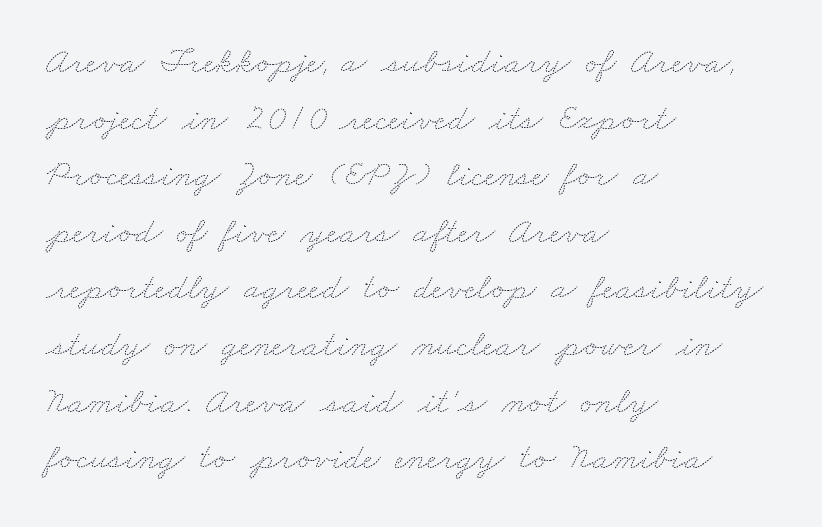
Q: Is the text bold? A: No.
Q: Is the text underlined? A: No.
Q: How is the paragraph aligned? A: Left-aligned.
Q: Is the spacing between letters normal or unusually wide? A: Normal.
Q: Is the spacing between lines tight, normal or loose? A: Normal.
Q: Width (condensed, normal, or wide)? A: Wide.
Q: Stroke contrast? A: Medium.
Q: x-height? A: Small.
Q: Monospaced? A: No.
